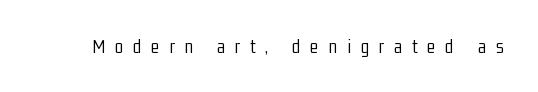
{"italic": "no", "bold": "no", "underline": "no", "letter_spacing": "wide", "letter_spacing_em": 0.49, "glyph_px": 20}
